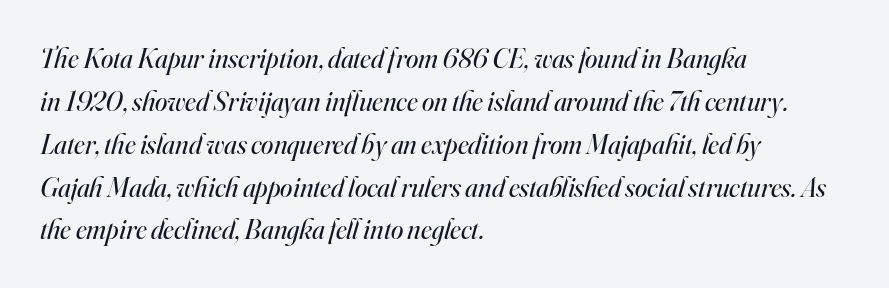
The image shows 28 px regular-weight serif type, italic (leaning right); set left-aligned, normal line spacing (1.53x), normal letter spacing, not underlined; high stroke contrast and a small x-height.
